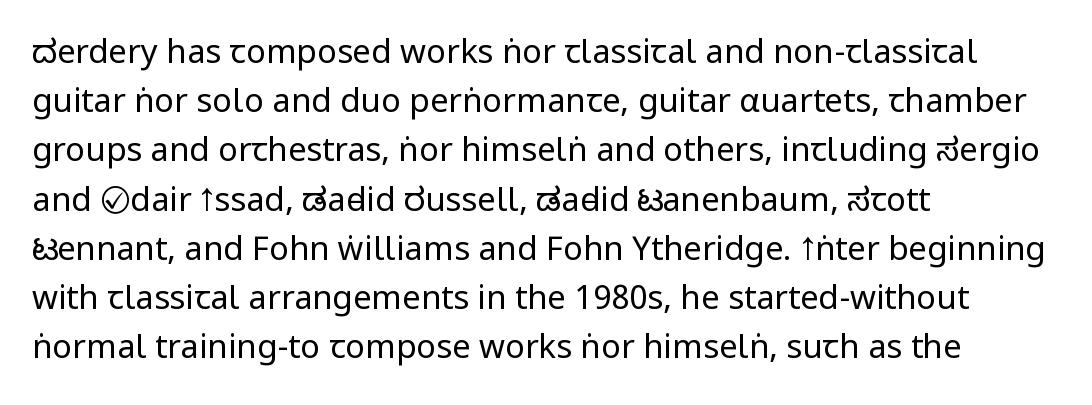
Q: Is the text bold? A: No.
Q: Is the text italic (slanted)? A: No, it is upright.
Q: Is the typeface a serif or a sans-serif typeface? A: Sans-serif.
Q: Is the text underlined? A: No.
Q: How is the paragraph aligned? A: Left-aligned.
Q: Is the spacing between letters normal or unusually wide? A: Normal.
Q: Is the spacing between lines tight, normal or loose? A: Normal.
Q: Width (condensed, normal, or wide)? A: Condensed.
Q: Stroke contrast? A: Low.
Q: x-height? A: Large.
Q: Monospaced? A: No.
